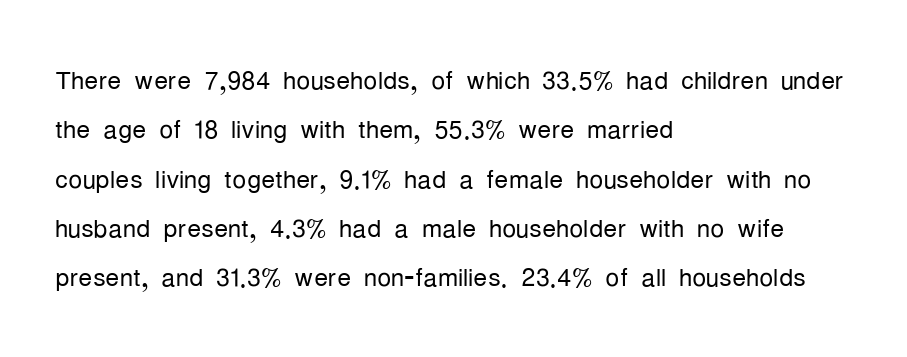
The compositor pushed each line to the left boundary. These lines are composed in type without serifs. Counters stay open thanks to moderate or lighter strokes. Looks like regular typesetting: each glyph gets only the width it needs.
